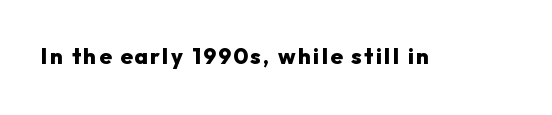
The image shows 22 px bold type, upright; set not underlined.
